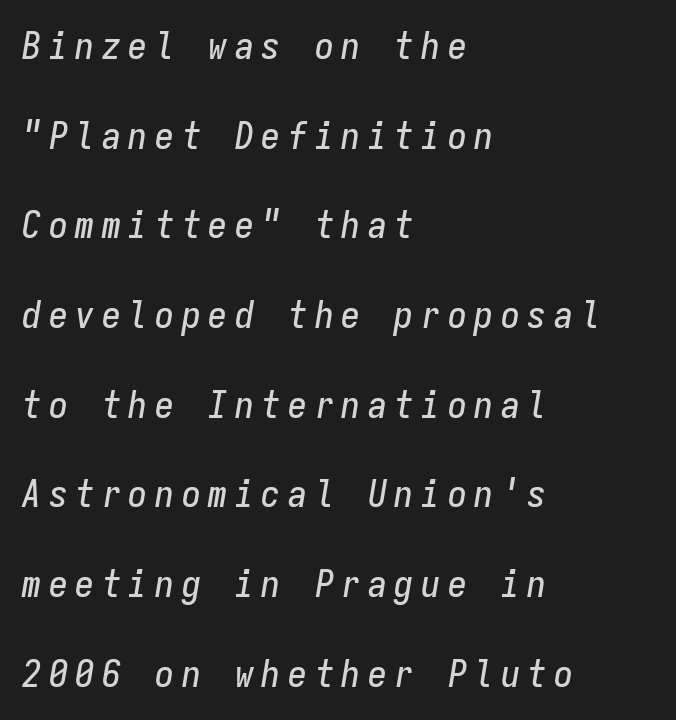
The image shows 38 px condensed type, italic (leaning right), monospaced; set left-aligned, loose line spacing (2.36x), unusually wide letter spacing (+0.2 em), not underlined; low stroke contrast and a medium x-height.
